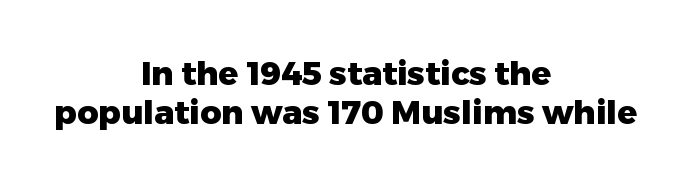
Q: Is the text bold? A: Yes.
Q: Is the text italic (slanted)? A: No, it is upright.
Q: Is the typeface a serif or a sans-serif typeface? A: Sans-serif.
Q: Is the text underlined? A: No.
Q: How is the paragraph aligned? A: Centered.
Q: Is the spacing between letters normal or unusually wide? A: Normal.
Q: Width (condensed, normal, or wide)? A: Normal.
Q: Stroke contrast? A: Low.
Q: x-height? A: Medium.
Q: Monospaced? A: No.
